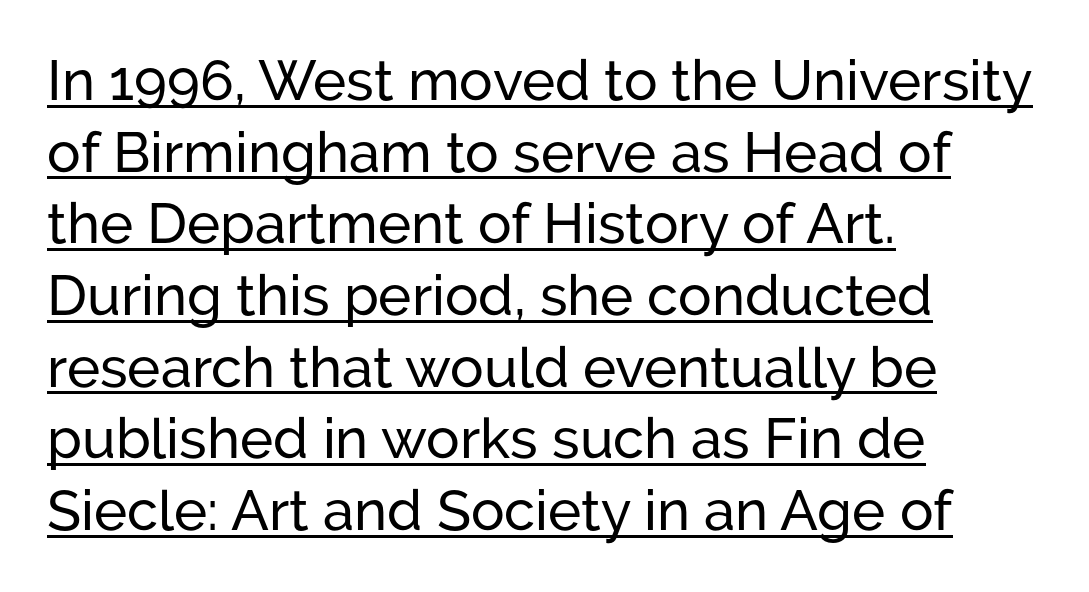
Layout note: lines flush left. The designer went with a sans here, leaving each stem footless. Think of a printed novel: that variable character pitch is what you see here. What's the leading like? Ordinary, nothing unusual. The horizontal fit of the characters is conventional and even.
